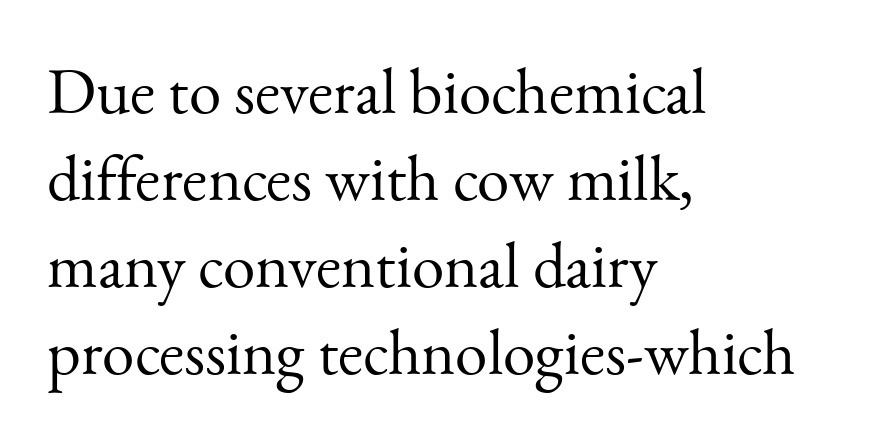
Q: Is the text bold? A: No.
Q: Is the text italic (slanted)? A: No, it is upright.
Q: Is the typeface a serif or a sans-serif typeface? A: Serif.
Q: Is the text underlined? A: No.
Q: How is the paragraph aligned? A: Left-aligned.
Q: Is the spacing between letters normal or unusually wide? A: Normal.
Q: Is the spacing between lines tight, normal or loose? A: Normal.
Q: Width (condensed, normal, or wide)? A: Normal.
Q: Stroke contrast? A: Medium.
Q: x-height? A: Small.
Q: Monospaced? A: No.
